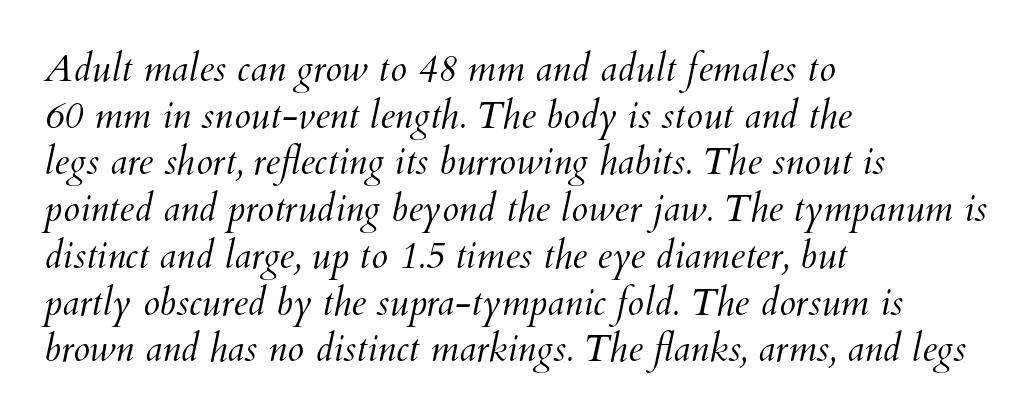
The image shows 38 px light type; set left-aligned, line spacing 1.23x, normal letter spacing, not underlined; medium stroke contrast and a small x-height.
